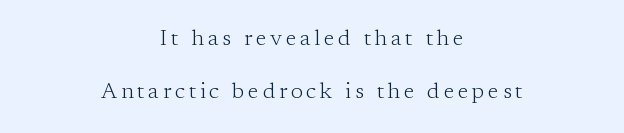
The image shows 22 px text type, upright; set centered, loose line spacing (2.41x), not underlined.
